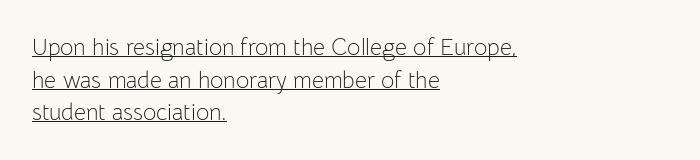
Q: Is the text bold? A: No.
Q: Is the text italic (slanted)? A: No, it is upright.
Q: Is the text underlined? A: Yes.
Q: How is the paragraph aligned? A: Left-aligned.
Q: Is the spacing between letters normal or unusually wide? A: Normal.
Q: Is the spacing between lines tight, normal or loose? A: Normal.
